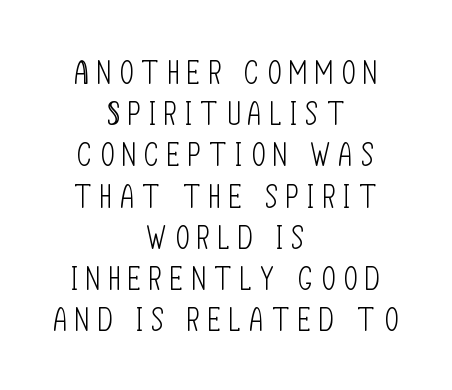
{"serif": "no", "italic": "no", "bold": "no", "weight": "light", "width": "condensed", "stroke_contrast": "low", "x_height": "large", "monospaced": "no", "underline": "no", "align": "center", "line_spacing": "normal", "line_spacing_ratio": 1.25, "letter_spacing": "wide", "letter_spacing_em": 0.27, "glyph_px": 33}
